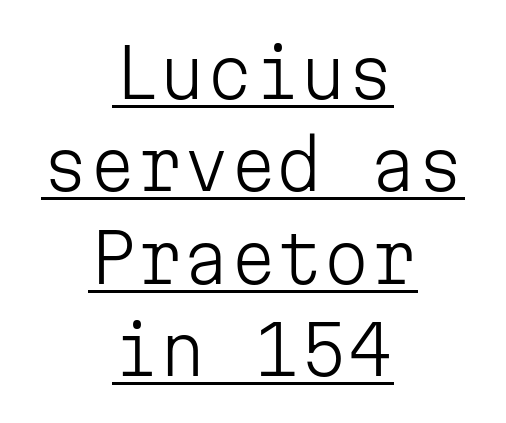
Q: Is the text bold? A: No.
Q: Is the text italic (slanted)? A: No, it is upright.
Q: Is the typeface a serif or a sans-serif typeface? A: Sans-serif.
Q: Is the text underlined? A: Yes.
Q: How is the paragraph aligned? A: Centered.
Q: Is the spacing between letters normal or unusually wide? A: Normal.
Q: Is the spacing between lines tight, normal or loose? A: Normal.
Q: Width (condensed, normal, or wide)? A: Normal.
Q: Stroke contrast? A: Low.
Q: x-height? A: Medium.
Q: Monospaced? A: Yes.
